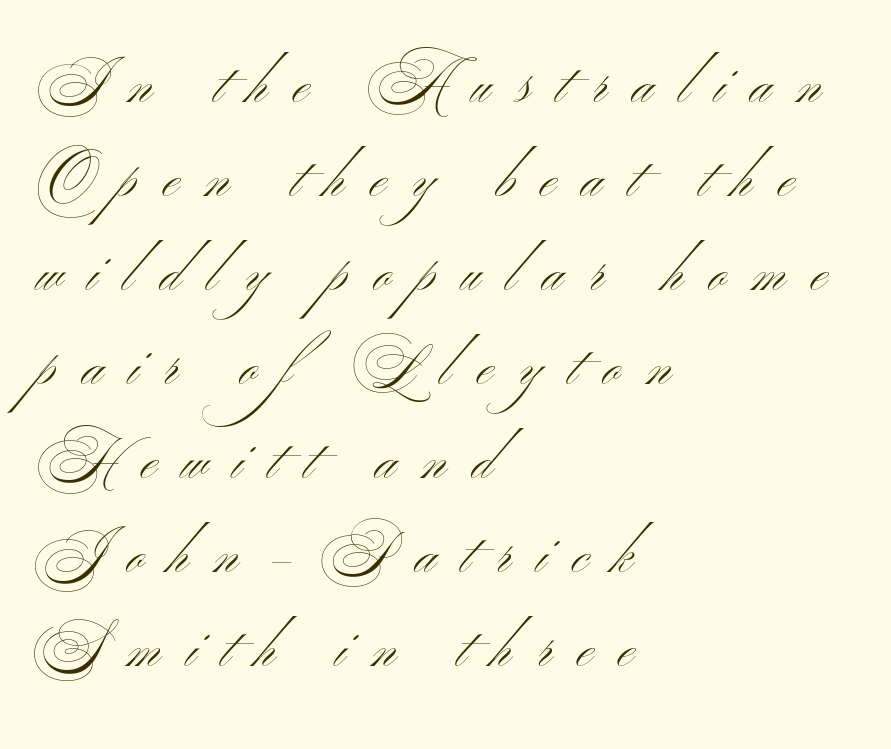
Q: Is the text bold? A: No.
Q: Is the text italic (slanted)? A: Yes.
Q: Is the typeface a serif or a sans-serif typeface? A: Sans-serif.
Q: Is the text underlined? A: No.
Q: How is the paragraph aligned? A: Left-aligned.
Q: Is the spacing between letters normal or unusually wide? A: Unusually wide.
Q: Width (condensed, normal, or wide)? A: Wide.
Q: Stroke contrast? A: Medium.
Q: x-height? A: Small.
Q: Monospaced? A: No.
